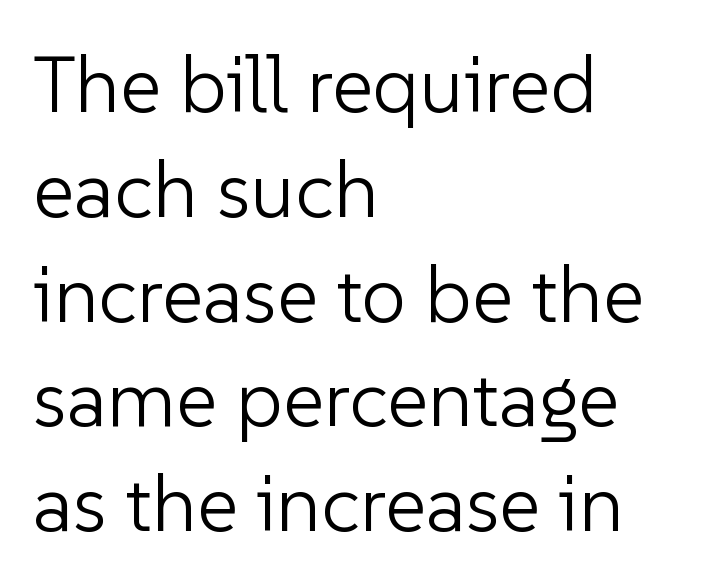
Q: Is the text bold? A: No.
Q: Is the text italic (slanted)? A: No, it is upright.
Q: Is the typeface a serif or a sans-serif typeface? A: Sans-serif.
Q: Is the text underlined? A: No.
Q: How is the paragraph aligned? A: Left-aligned.
Q: Is the spacing between letters normal or unusually wide? A: Normal.
Q: Is the spacing between lines tight, normal or loose? A: Normal.
Q: Width (condensed, normal, or wide)? A: Normal.
Q: Stroke contrast? A: Low.
Q: x-height? A: Medium.
Q: Monospaced? A: No.
